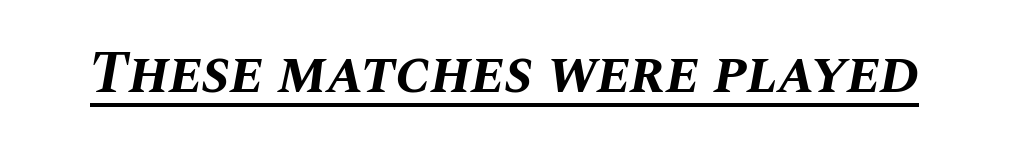
{"italic": "yes", "lean": "right", "slant_degrees": 10, "bold": "yes", "weight": "bold", "width": "normal", "stroke_contrast": "medium", "x_height": "large", "monospaced": "no", "underline": "yes", "letter_spacing": "normal", "letter_spacing_em": 0.0, "glyph_px": 60}
